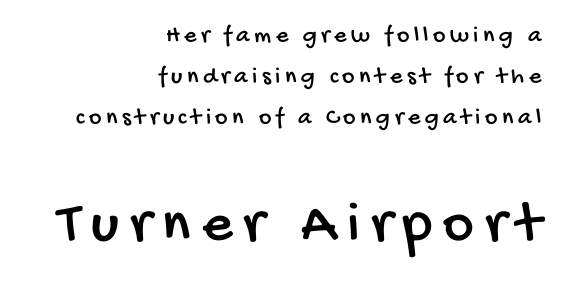
The image shows 59 px condensed sans-serif type; set right-aligned, line spacing 1.71x, not underlined; the second (bottom) block is 2.46x larger; low stroke contrast and a large x-height.
